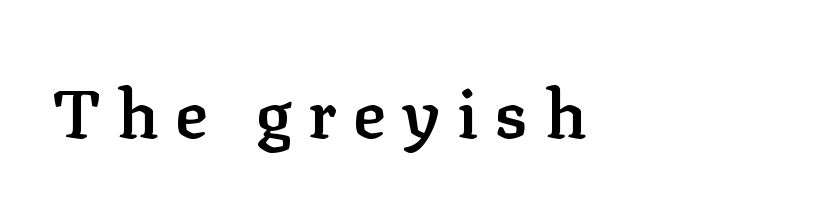
The image shows 68 px semibold serif type, upright; set left-aligned, unusually wide letter spacing (+0.25 em), not underlined; low stroke contrast and a medium x-height.
